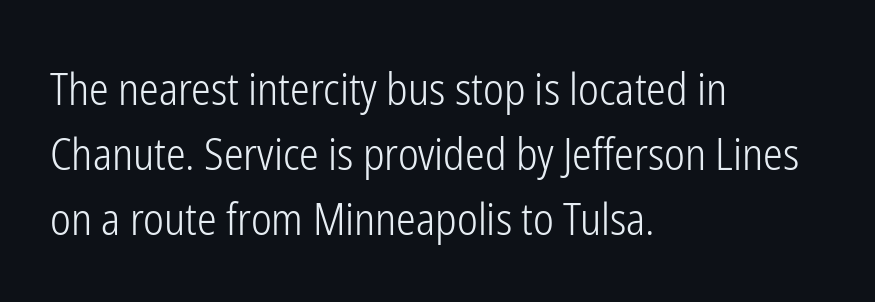
Has an underline been added? It has not. Default kerning and tracking; the words read as compact shapes. This reads as an unemphasized weight, regular at the heaviest. Each letter keeps its own natural width here, so spacing adapts to shape. Reading down the column, the eye jumps a familiar distance to each next line. Unlike a traditional serif, this face leaves its strokes unadorned.
